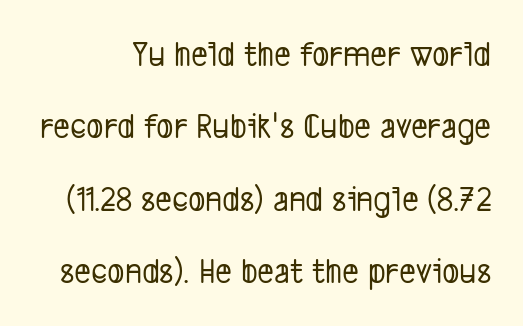
Q: Is the typeface a serif or a sans-serif typeface? A: Sans-serif.
Q: Is the text underlined? A: No.
Q: Is the spacing between letters normal or unusually wide? A: Normal.
Q: Is the spacing between lines tight, normal or loose? A: Loose.
Q: Width (condensed, normal, or wide)? A: Condensed.
Q: Stroke contrast? A: Low.
Q: x-height? A: Medium.
Q: Monospaced? A: No.
